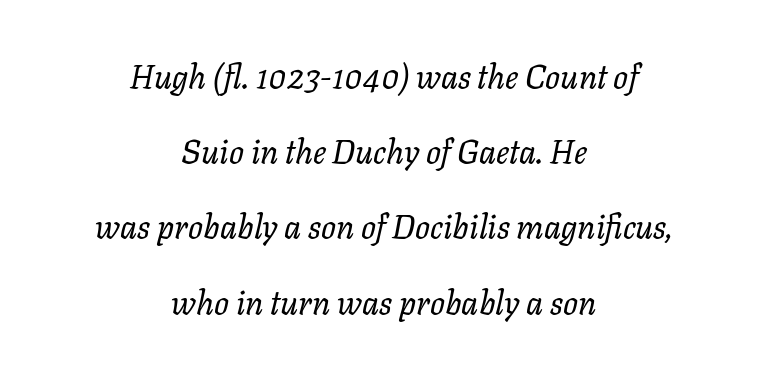
Q: Is the text bold? A: No.
Q: Is the text italic (slanted)? A: Yes, it leans right by about 11 degrees.
Q: Is the text underlined? A: No.
Q: How is the paragraph aligned? A: Centered.
Q: Is the spacing between letters normal or unusually wide? A: Normal.
Q: Is the spacing between lines tight, normal or loose? A: Loose.
Q: Width (condensed, normal, or wide)? A: Normal.
Q: Stroke contrast? A: Low.
Q: x-height? A: Medium.
Q: Monospaced? A: No.
